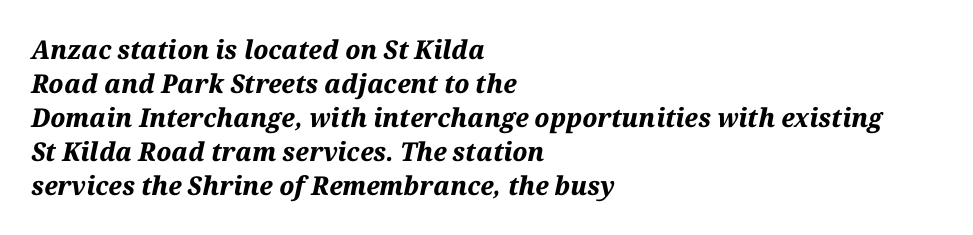
These lines were composed using italics. The gap between lines stays unmarked. A student would call this left alignment; a typographer would say flush left, rag right. The typesetting leans heavy: a genuine bold. Letter spacing: default.
